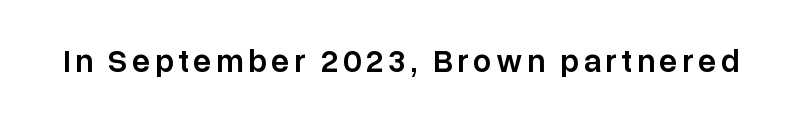
{"serif": "no", "italic": "no", "bold": "semi", "weight": "semibold", "width": "normal", "stroke_contrast": "low", "x_height": "medium", "monospaced": "no", "underline": "no", "glyph_px": 32}
